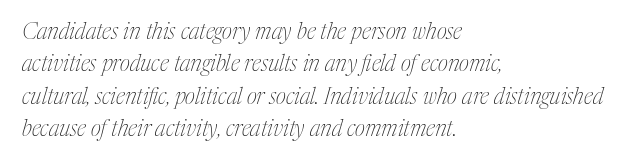
Vertically, the passage feels balanced, rows spaced as you'd expect. The font is comparable to plain body text, perhaps lighter. Teacher's note: observe the even left margin — that is flush-left alignment. Honestly, there is no underline to notice here at all. Caption: standard tracking, unaltered. Rendered with sloped, italic letterforms.
